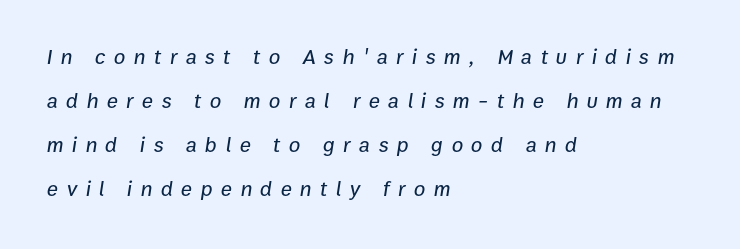
The zone under the glyphs is completely vacant. Tracking value appears strongly positive — letters spread wide. Honestly, the rows look like they've been pulled way apart. Reading down the block, your eye returns to a fixed left position each line.
